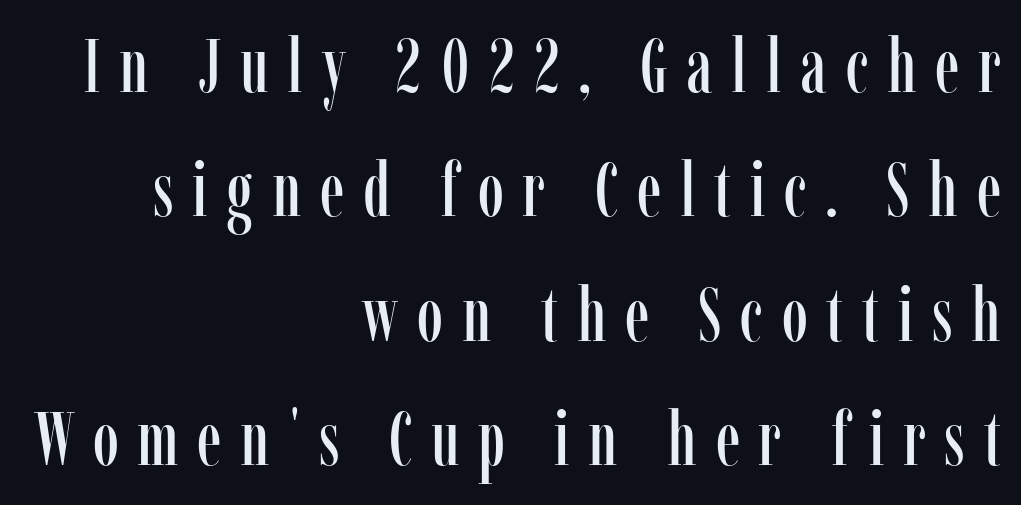
{"serif": "yes", "italic": "no", "width": "condensed", "stroke_contrast": "low", "x_height": "medium", "monospaced": "no", "underline": "no", "align": "right", "line_spacing": "normal", "line_spacing_ratio": 1.66, "letter_spacing": "wide", "letter_spacing_em": 0.25, "glyph_px": 75}
